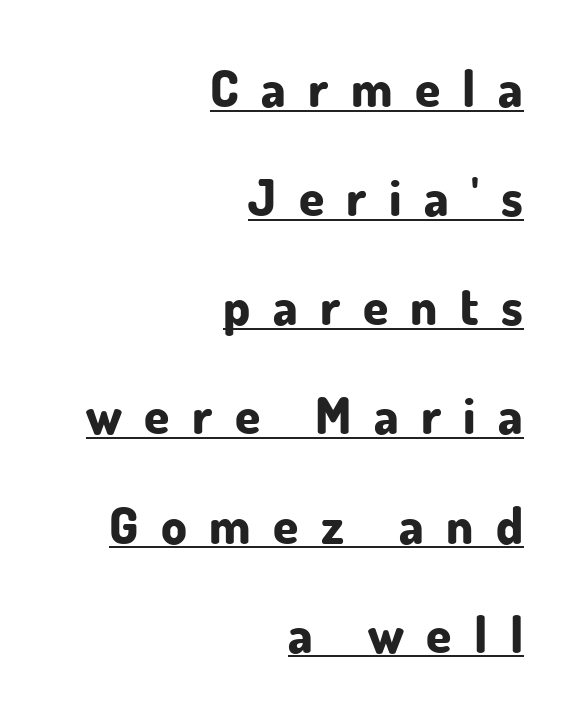
The image shows 51 px bold sans-serif type, upright; set right-aligned, loose line spacing (2.14x), unusually wide letter spacing (+0.44 em), underlined; low stroke contrast and a small x-height.
